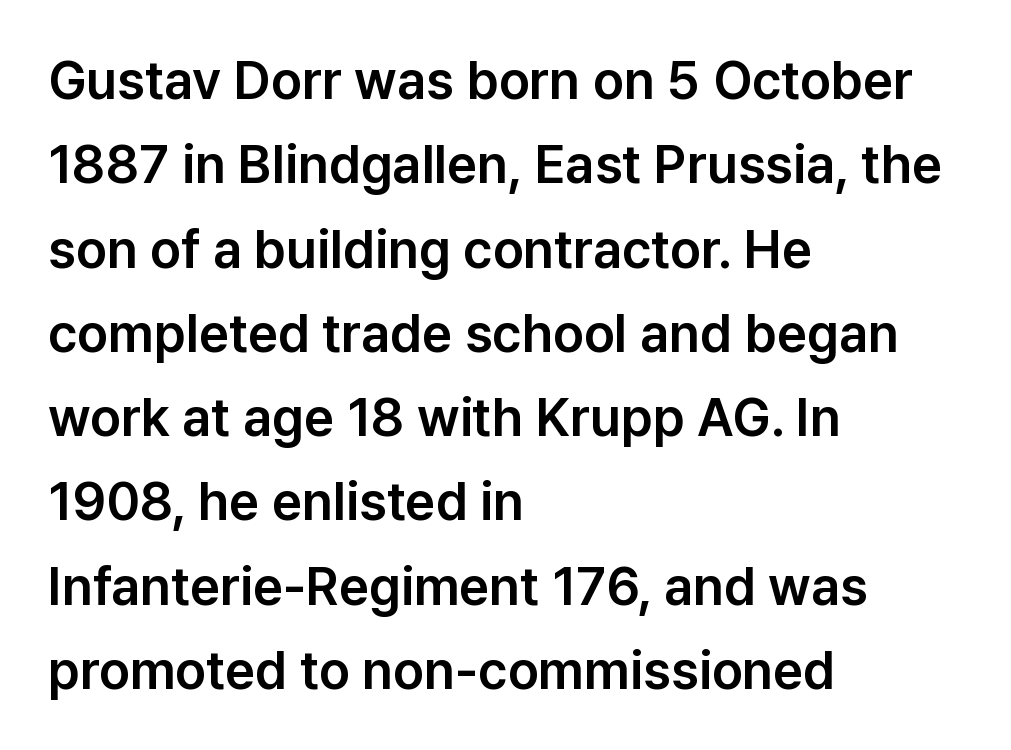
{"serif": "no", "italic": "no", "width": "normal", "stroke_contrast": "low", "x_height": "medium", "monospaced": "no", "underline": "no", "align": "left", "line_spacing": "normal", "line_spacing_ratio": 1.59, "letter_spacing": "normal", "letter_spacing_em": 0.0, "glyph_px": 53}
